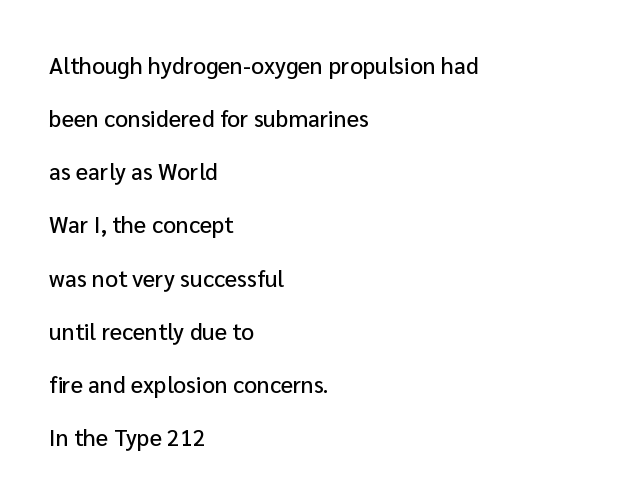
Q: Is the text italic (slanted)? A: No, it is upright.
Q: Is the text underlined? A: No.
Q: How is the paragraph aligned? A: Left-aligned.
Q: Is the spacing between letters normal or unusually wide? A: Normal.
Q: Is the spacing between lines tight, normal or loose? A: Loose.
